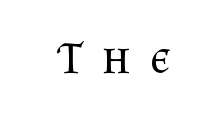
The image shows 45 px regular-weight serif type, upright; set unusually wide letter spacing (+0.44 em), not underlined; medium stroke contrast and a small x-height.
